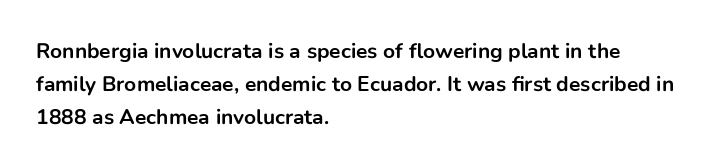
Q: Is the text bold? A: Yes.
Q: Is the text italic (slanted)? A: No, it is upright.
Q: Is the text underlined? A: No.
Q: How is the paragraph aligned? A: Left-aligned.
Q: Is the spacing between letters normal or unusually wide? A: Normal.
Q: Is the spacing between lines tight, normal or loose? A: Normal.
